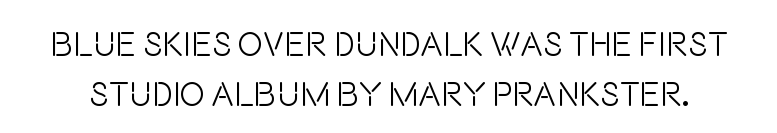
The lettering holds an erect, upright posture throughout. Vertical stems look standard width or narrower in stroke. Descenders are the only things crossing below the line. Inter-character spacing is left at the font's built-in metrics. This rendering employs a face without finishing strokes, i.e., a sans-serif. Note the varied advance widths — an 'i' is clearly narrower than an 'm'.
